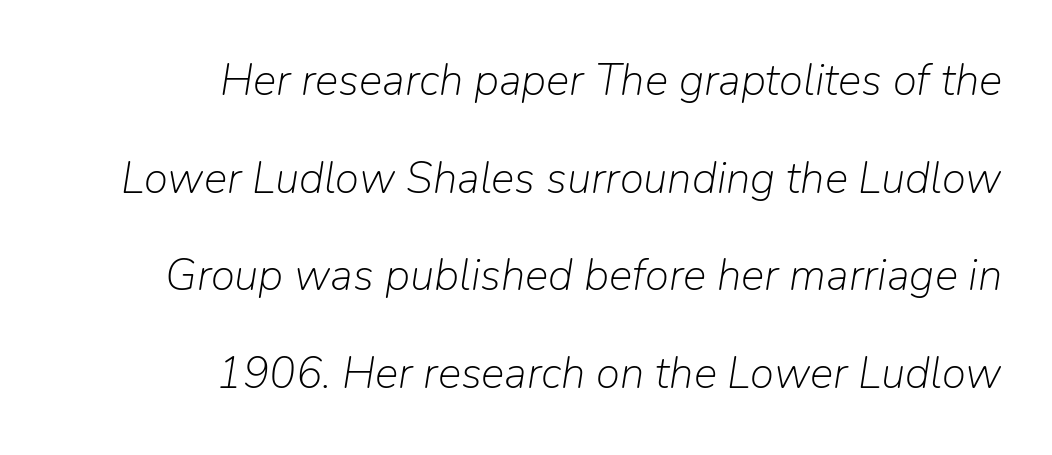
Q: Is the text bold? A: No.
Q: Is the text italic (slanted)? A: Yes, it leans right by about 9 degrees.
Q: Is the text underlined? A: No.
Q: How is the paragraph aligned? A: Right-aligned.
Q: Is the spacing between letters normal or unusually wide? A: Normal.
Q: Is the spacing between lines tight, normal or loose? A: Loose.
Q: Width (condensed, normal, or wide)? A: Normal.
Q: Stroke contrast? A: Low.
Q: x-height? A: Medium.
Q: Monospaced? A: No.
